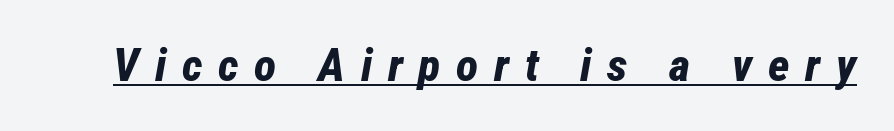
Somebody hit Ctrl+U on this one — the words are underlined. The face used here is proportionally spaced, like ordinary book or web type. The lettering tilts uniformly, giving the passage an italic look. The characters look thick and weighty, a clear bold.
